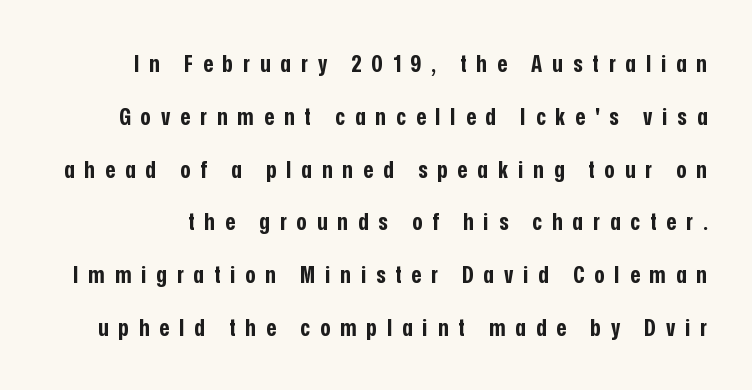
Q: Is the text bold? A: Yes.
Q: Is the text italic (slanted)? A: No, it is upright.
Q: Is the text underlined? A: No.
Q: Is the spacing between letters normal or unusually wide? A: Unusually wide.
Q: Is the spacing between lines tight, normal or loose? A: Loose.
